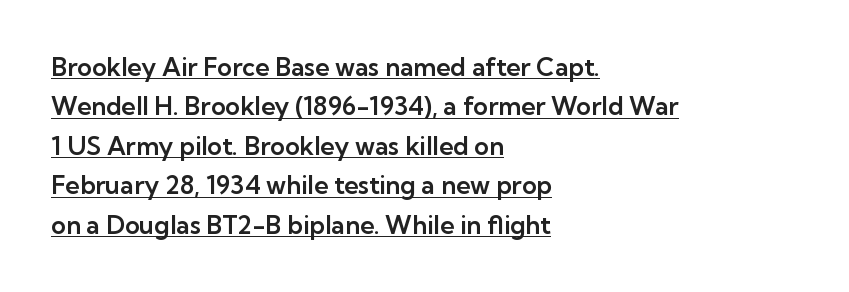
The face used here appears with an underline applied. All the whitespace from short lines collects on the right. Does extra space separate the letters? No, they use regular spacing. Leading matches the norm, producing a regular column. These lines were composed using upright roman letters.
